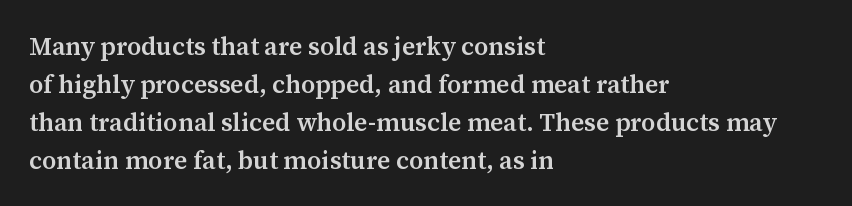
A roman cut, with each character standing at attention. The type is set solid horizontally, with unmodified tracking. These lines stack with their left ends in a neat column. Each glyph is drawn with semibold strokes, heavier than normal yet not fully bold.
